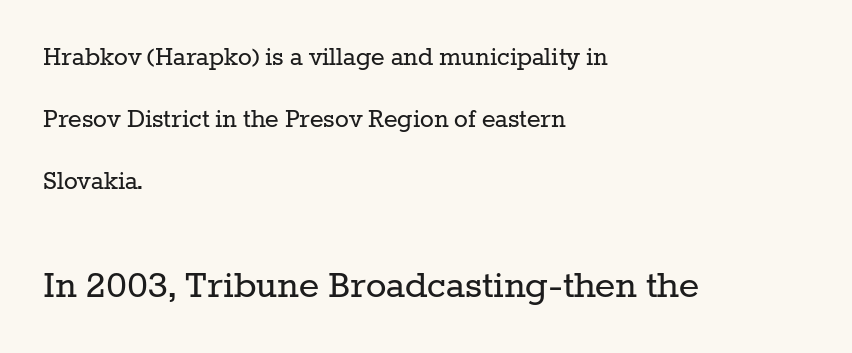
{"serif": "yes", "italic": "no", "bold": "no", "weight": "regular", "width": "normal", "stroke_contrast": "low", "x_height": "medium", "monospaced": "no", "underline": "no", "align": "left", "line_spacing": "loose", "line_spacing_ratio": 2.14, "letter_spacing": "normal", "letter_spacing_em": 0.0, "larger_block": "second", "size_ratio": 1.48, "glyph_px": 43}
